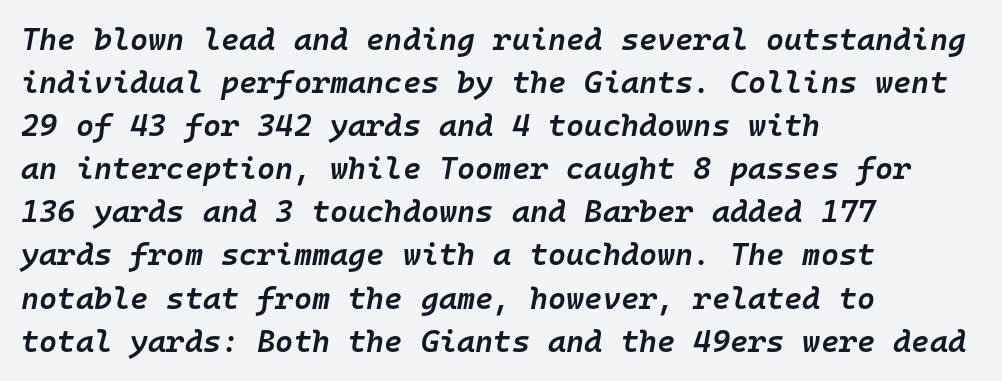
Q: Is the text bold? A: Semi-bold.
Q: Is the text italic (slanted)? A: Yes, it leans right by about 10 degrees.
Q: Is the text underlined? A: No.
Q: How is the paragraph aligned? A: Left-aligned.
Q: Is the spacing between letters normal or unusually wide? A: Normal.
Q: Is the spacing between lines tight, normal or loose? A: Normal.
Q: Width (condensed, normal, or wide)? A: Normal.
Q: Stroke contrast? A: Low.
Q: x-height? A: Medium.
Q: Monospaced? A: Yes.
